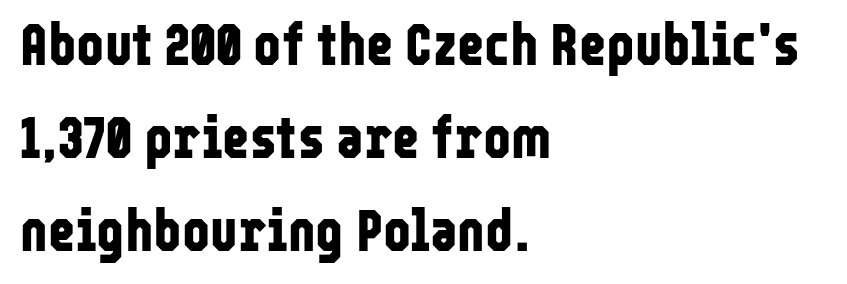
The string is rendered with underlining switched off. Plenty of ink on the page — the face is bold. Each letter keeps its own natural width here, so spacing adapts to shape. If you drew a line through each stem, it would be perfectly vertical. Regular leading. Spacing between characters is what you'd get straight out of the box.
